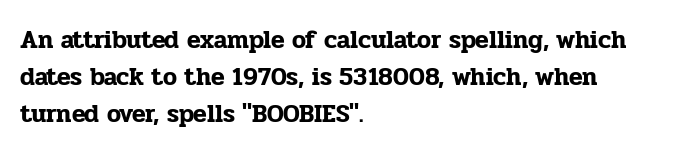
The image shows 25 px text type, upright; set left-aligned, normal line spacing (1.49x), normal letter spacing, not underlined.
